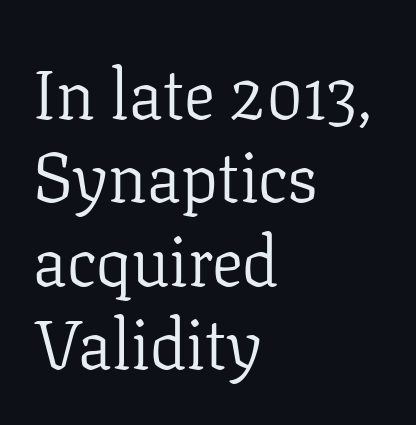
The image shows 69 px light serif type, upright; set left-aligned, line spacing 1.21x, normal letter spacing, not underlined; low stroke contrast and a medium x-height.
